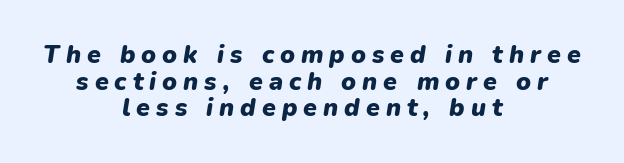
The image shows 25 px bold type, italic (leaning right); set centered, tight line spacing (1.07x), unusually wide letter spacing (+0.24 em), not underlined.
